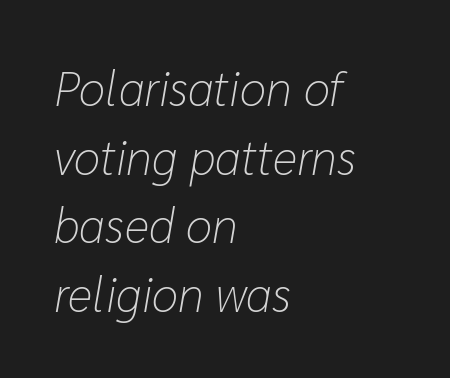
{"italic": "yes", "lean": "right", "slant_degrees": 10, "bold": "no", "weight": "light", "width": "normal", "stroke_contrast": "low", "x_height": "medium", "monospaced": "no", "underline": "no", "align": "left", "line_spacing": "normal", "line_spacing_ratio": 1.43, "letter_spacing": "normal", "letter_spacing_em": 0.0, "glyph_px": 48}
